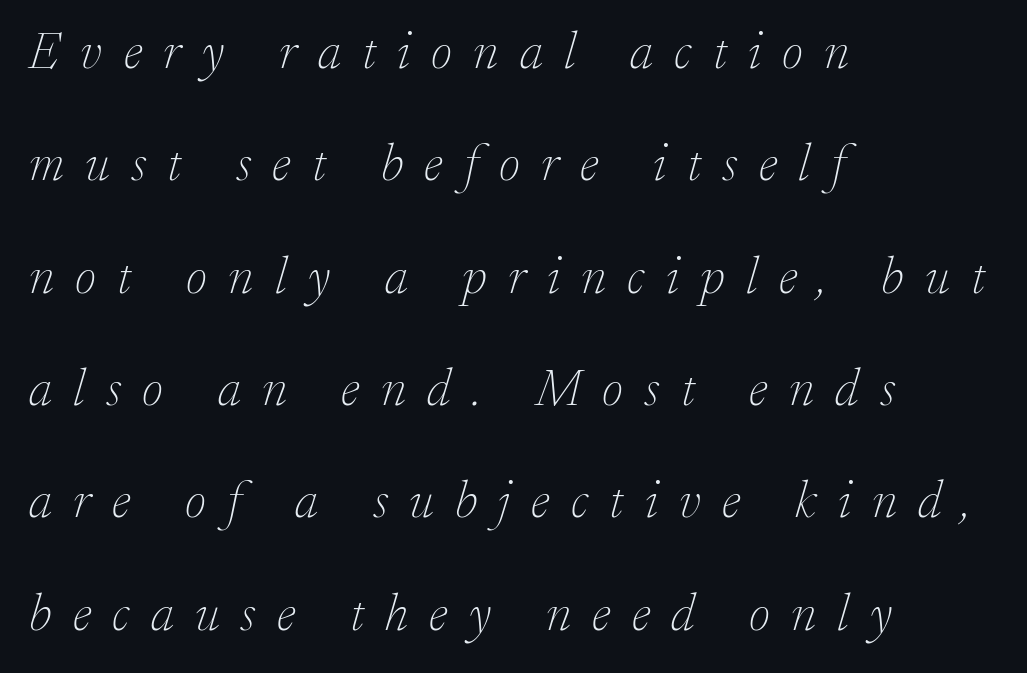
The image shows 52 px thin serif type, italic (leaning right); set left-aligned, loose line spacing (2.16x), unusually wide letter spacing (+0.41 em), not underlined; low stroke contrast and a small x-height.
